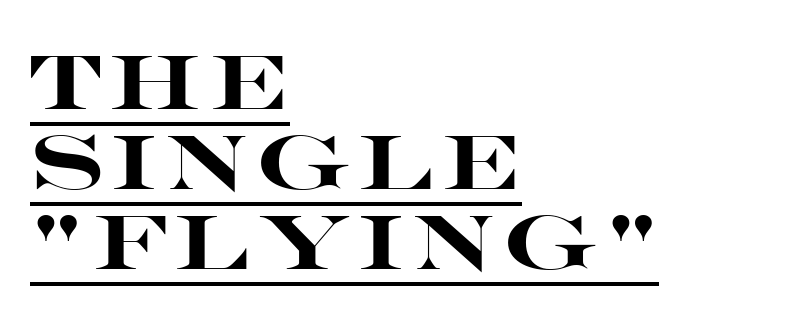
{"italic": "no", "bold": "yes", "weight": "heavy", "width": "wide", "stroke_contrast": "high", "x_height": "large", "monospaced": "no", "underline": "yes", "align": "left", "line_spacing": "tight", "line_spacing_ratio": 1.05, "glyph_px": 76}
